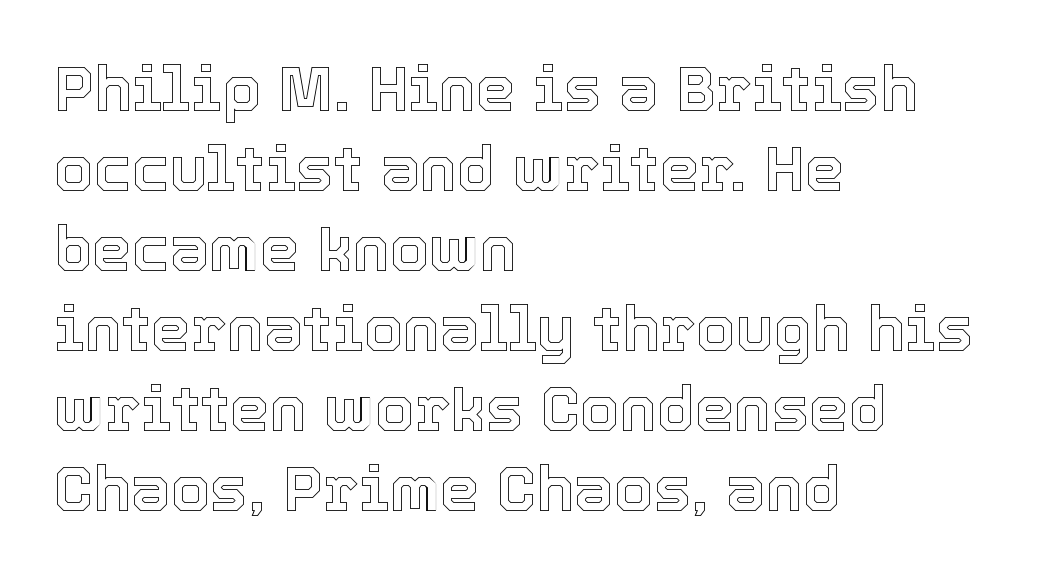
Q: Is the text italic (slanted)? A: No, it is upright.
Q: Is the text underlined? A: No.
Q: How is the paragraph aligned? A: Left-aligned.
Q: Is the spacing between letters normal or unusually wide? A: Normal.
Q: Is the spacing between lines tight, normal or loose? A: Normal.
Q: Width (condensed, normal, or wide)? A: Normal.
Q: x-height? A: Medium.
Q: Monospaced? A: No.
